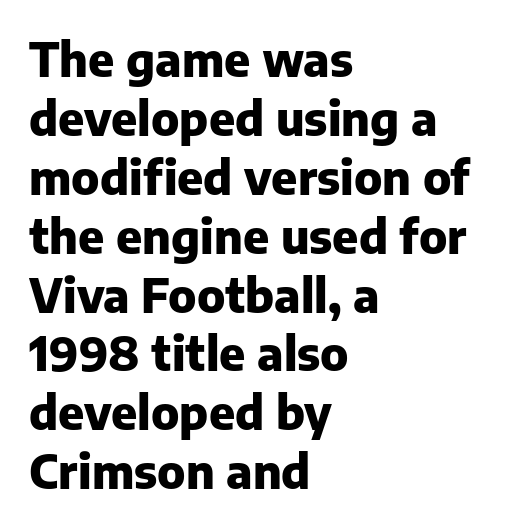
The image shows 46 px heavy sans-serif type, upright; set left-aligned, normal line spacing (1.28x), normal letter spacing, not underlined; low stroke contrast and a medium x-height.
